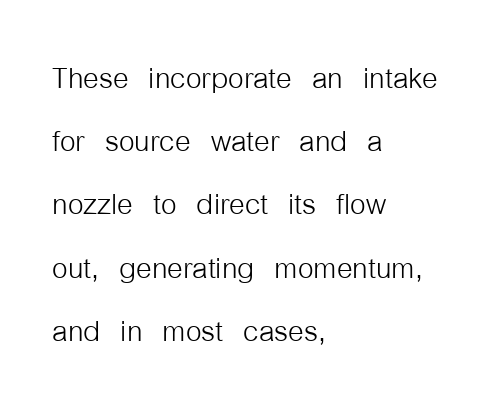
{"serif": "no", "italic": "no", "bold": "no", "weight": "light", "width": "condensed", "stroke_contrast": "low", "x_height": "medium", "monospaced": "no", "underline": "no", "align": "left", "line_spacing": "normal", "line_spacing_ratio": 1.58, "letter_spacing": "normal", "letter_spacing_em": 0.0, "glyph_px": 40}
